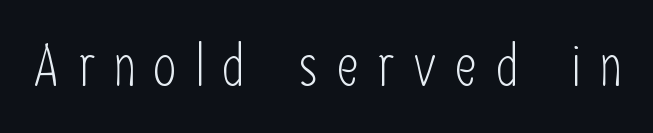
Q: Is the text bold? A: No.
Q: Is the text italic (slanted)? A: No, it is upright.
Q: Is the typeface a serif or a sans-serif typeface? A: Sans-serif.
Q: Is the text underlined? A: No.
Q: Is the spacing between letters normal or unusually wide? A: Unusually wide.
Q: Width (condensed, normal, or wide)? A: Condensed.
Q: Stroke contrast? A: Low.
Q: x-height? A: Medium.
Q: Monospaced? A: No.
